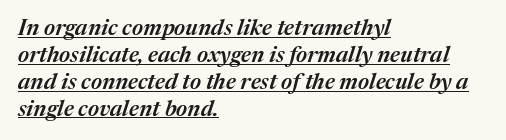
Q: Is the text bold? A: Semi-bold.
Q: Is the text italic (slanted)? A: Yes, it leans right by about 17 degrees.
Q: Is the text underlined? A: Yes.
Q: How is the paragraph aligned? A: Left-aligned.
Q: Is the spacing between letters normal or unusually wide? A: Normal.
